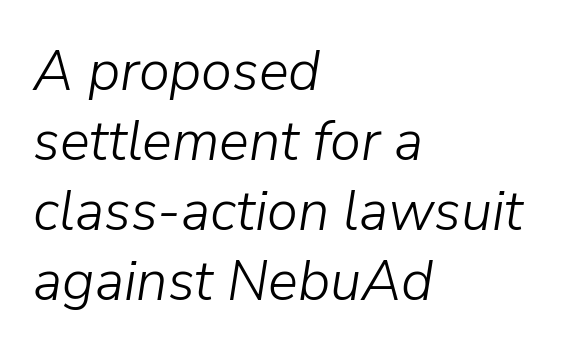
The image shows 56 px light type, italic (leaning right); set left-aligned, normal line spacing (1.25x), normal letter spacing, not underlined; low stroke contrast and a medium x-height.
